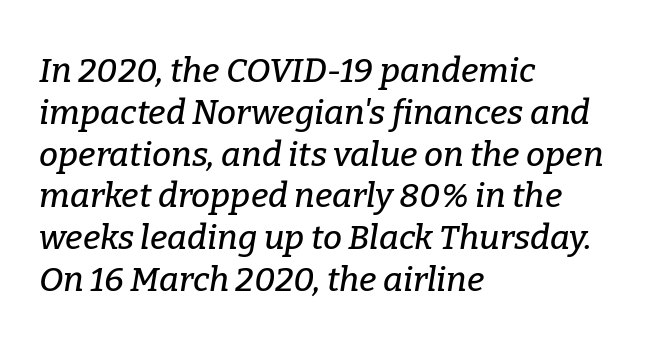
{"serif": "yes", "italic": "yes", "lean": "right", "slant_degrees": 9, "width": "normal", "stroke_contrast": "low", "x_height": "medium", "monospaced": "no", "underline": "no", "align": "left", "line_spacing_ratio": 1.23, "letter_spacing": "normal", "letter_spacing_em": 0.0, "glyph_px": 34}
